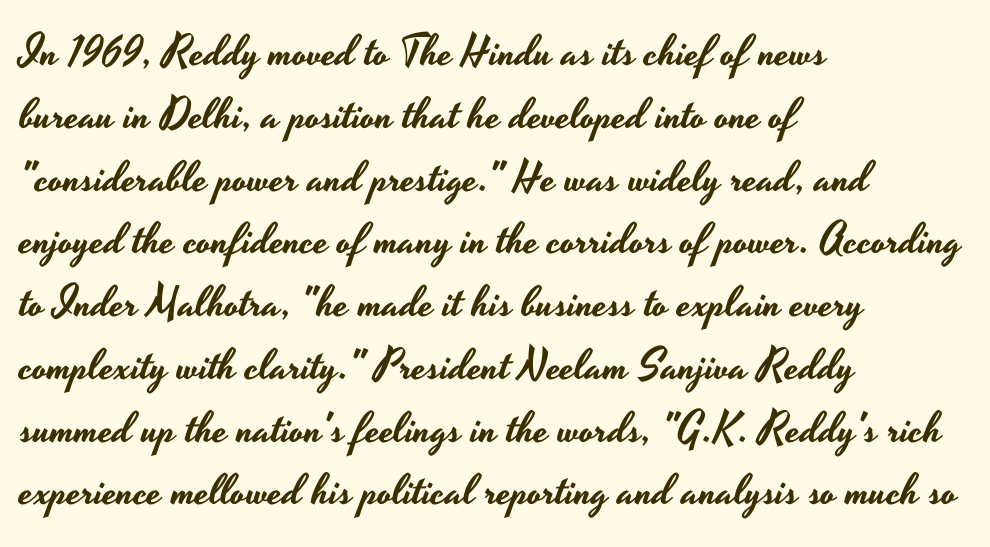
{"serif": "no", "width": "wide", "stroke_contrast": "low", "x_height": "small", "monospaced": "no", "underline": "no", "align": "left", "line_spacing": "normal", "line_spacing_ratio": 1.46, "letter_spacing": "normal", "letter_spacing_em": 0.0, "glyph_px": 43}
